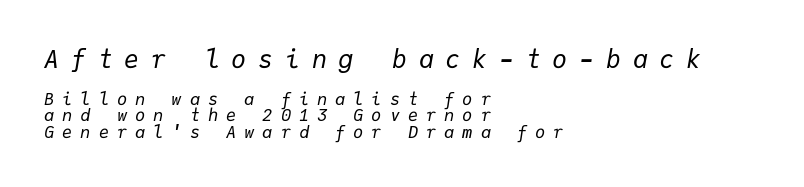
These lines stack with their left ends in a neat column. Two sizes are in play, and the larger belongs to the first block. Does the leading feel generous? Not at all — it's pinched. The font sits on the lighter half of the weight spectrum, regular included. Plain, unruled lines of type.
